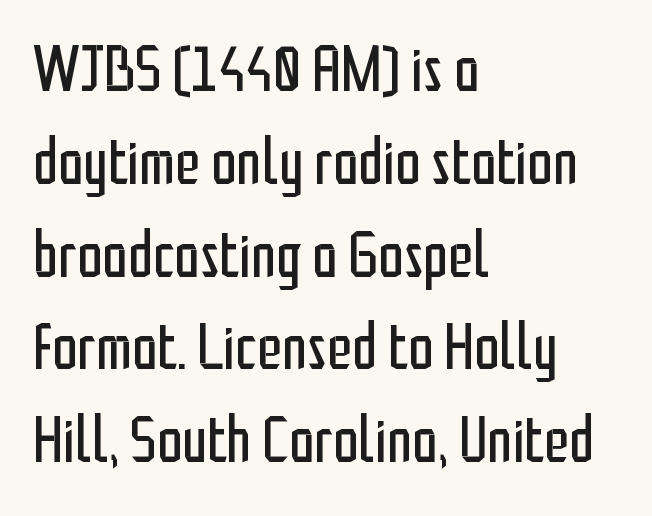
The image shows 64 px regular-weight, condensed sans-serif type, upright; set left-aligned, normal line spacing (1.45x), normal letter spacing, not underlined; low stroke contrast and a medium x-height.
